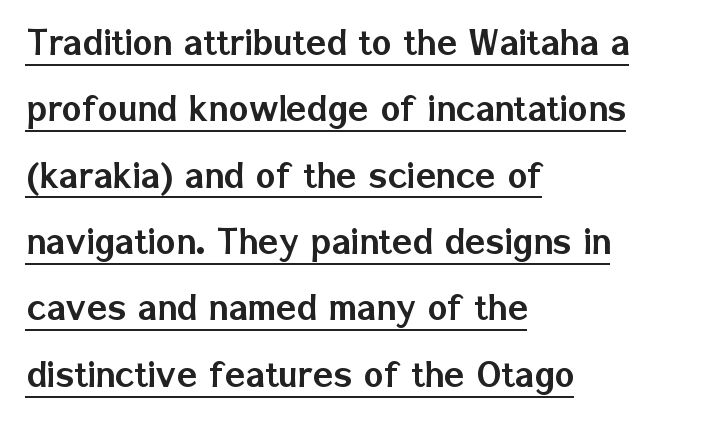
Baseline-to-baseline distance is the conventional proportion of letter height. These lines stack with their left ends in a neat column. Spacing verdict: proportional, widths tailored to each character. Like a heading marked for emphasis, these lines bear an underscore. Between one letter and the next there's only the usual sliver of space.
